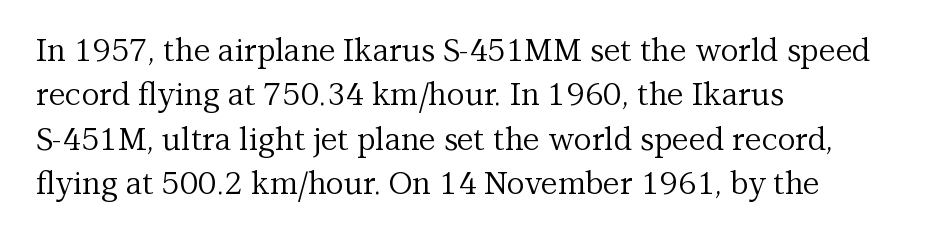
There is no visible air inserted between adjacent glyphs. Varying glyph widths throughout — classic text-font behaviour. These lines are set flush left with a ragged right edge. Stem width sits at or under what a default text font uses. Quick note: not italic, upright.
